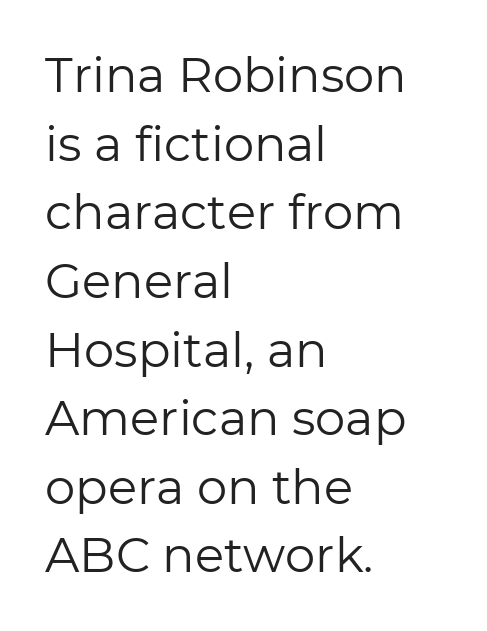
The gap between lines stays unmarked. Ordinary non-slanted type is in use. Does the copy run flush right? No — it runs flush left. Bold? No — there's no thickening of the strokes. Students, note that the glyphs here touch the page at normal intervals.
